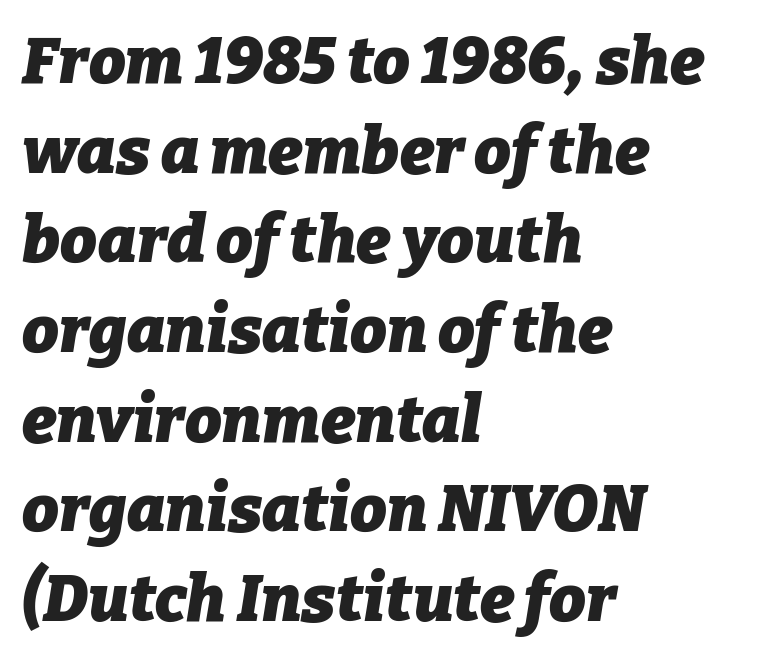
The font is running at its bold setting. Reading down the column, the eye jumps a familiar distance to each next line. Each letter keeps its own natural width here, so spacing adapts to shape. Left-aligned paragraph, ragged on the right.
